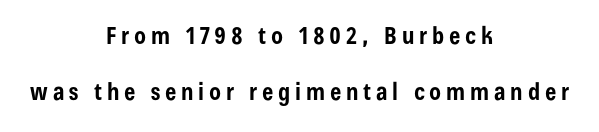
On the weight axis this lands at bold, roughly 700. If you measured baseline to baseline, you'd find a long distance. The gaps between neighbouring characters are conspicuously large. Every character sits straight up, as roman type does. The foot of each line stays bare and open.
